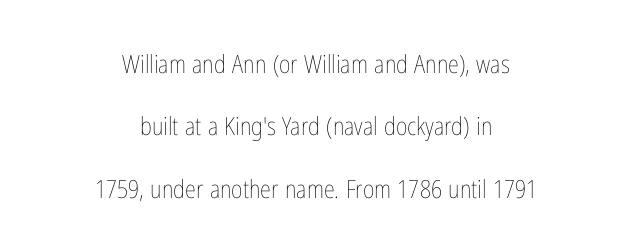
{"italic": "no", "bold": "no", "underline": "no", "align": "center", "line_spacing": "loose", "line_spacing_ratio": 2.5, "letter_spacing": "normal", "letter_spacing_em": 0.0, "glyph_px": 25}
